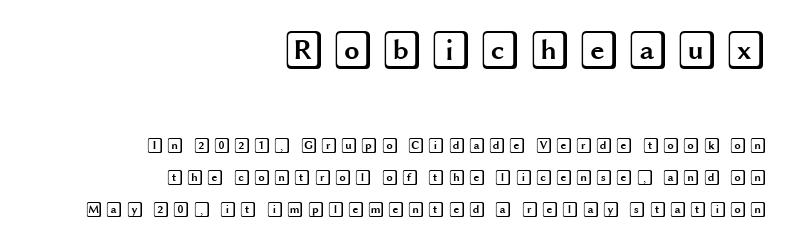
{"italic": "no", "width": "wide", "x_height": "large", "underline": "no", "align": "right", "line_spacing": "loose", "line_spacing_ratio": 2.0, "larger_block": "first", "size_ratio": 2.44, "glyph_px": 39}
